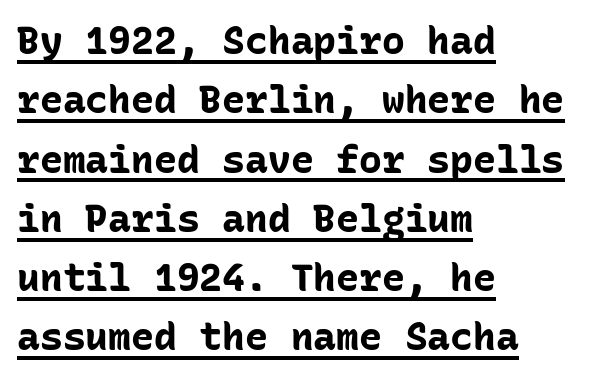
A typesetter would call this zero additional tracking. The lines sit at an ordinary, default distance from one another. When letters stand straight like this, we call the style roman or upright. Unlike a traditional serif, this face leaves its strokes unadorned. Note the uniform advance width — an 'i' takes as much space as an 'm'.
